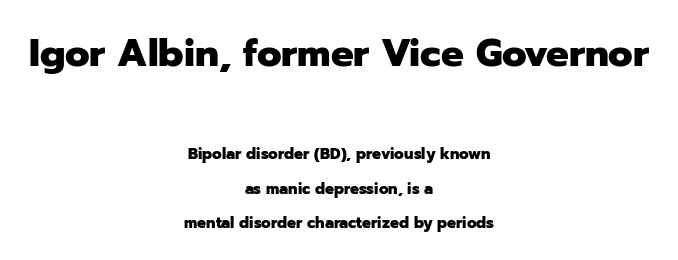
The image shows 38 px heavy sans-serif type, upright; set centered, loose line spacing (2.31x), normal letter spacing, not underlined; the first (top) block is 2.53x larger; low stroke contrast and a medium x-height.
